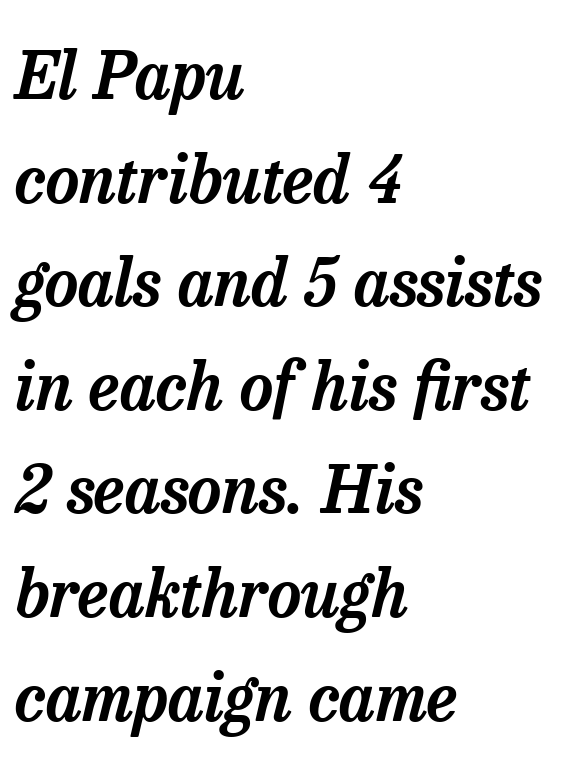
The strip under each line holds only bare page. You could call the tracking neutral — neither tight nor loose. Is this a fixed-width face? No — the glyphs have proportional, varying widths. Each new line begins a customary step beneath the previous one.
